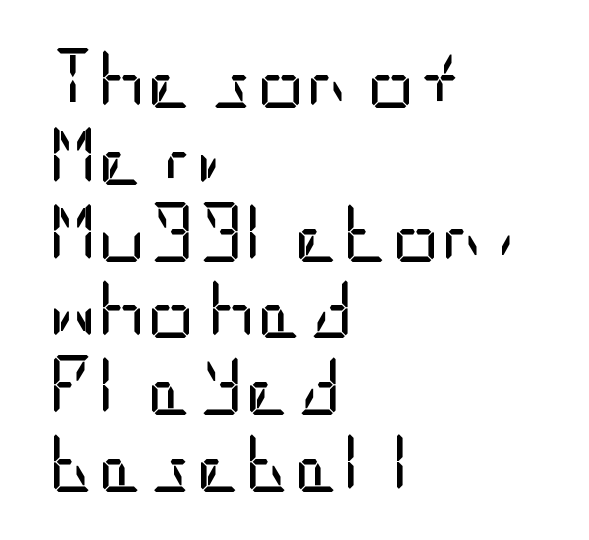
To sum up the face: it is a sans, with no serifs. The space beneath each line is pristine and unruled. Default kerning and tracking; the words read as compact shapes. A normal amount of white space separates one row of letters from the next.
